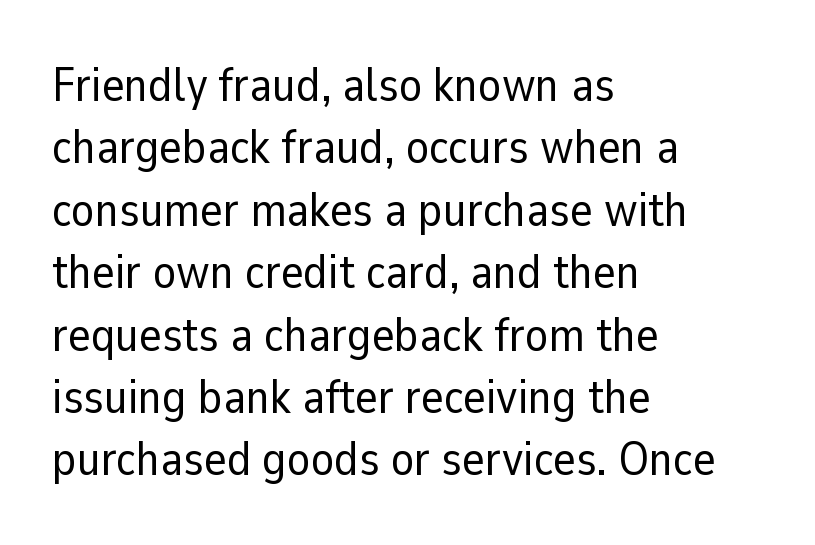
Q: Is the text bold? A: No.
Q: Is the text italic (slanted)? A: No, it is upright.
Q: Is the typeface a serif or a sans-serif typeface? A: Sans-serif.
Q: Is the text underlined? A: No.
Q: How is the paragraph aligned? A: Left-aligned.
Q: Is the spacing between letters normal or unusually wide? A: Normal.
Q: Is the spacing between lines tight, normal or loose? A: Normal.
Q: Width (condensed, normal, or wide)? A: Normal.
Q: Stroke contrast? A: Low.
Q: x-height? A: Medium.
Q: Monospaced? A: No.
